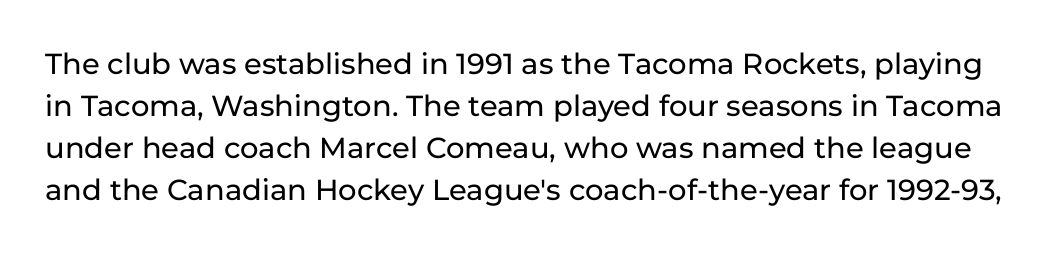
{"serif": "no", "italic": "no", "width": "normal", "stroke_contrast": "low", "x_height": "medium", "monospaced": "no", "underline": "no", "line_spacing": "normal", "line_spacing_ratio": 1.45, "letter_spacing": "normal", "letter_spacing_em": 0.0, "glyph_px": 29}
